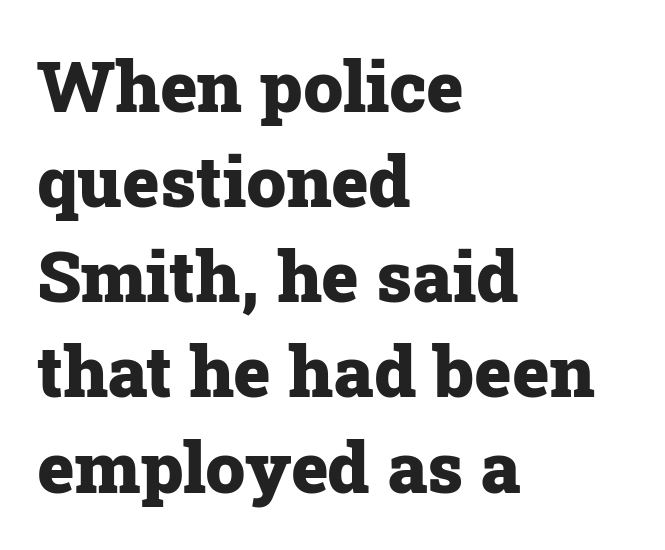
Q: Is the text bold? A: Yes.
Q: Is the text italic (slanted)? A: No, it is upright.
Q: Is the typeface a serif or a sans-serif typeface? A: Serif.
Q: Is the text underlined? A: No.
Q: How is the paragraph aligned? A: Left-aligned.
Q: Is the spacing between letters normal or unusually wide? A: Normal.
Q: Is the spacing between lines tight, normal or loose? A: Normal.
Q: Width (condensed, normal, or wide)? A: Normal.
Q: Stroke contrast? A: Low.
Q: x-height? A: Medium.
Q: Monospaced? A: No.
